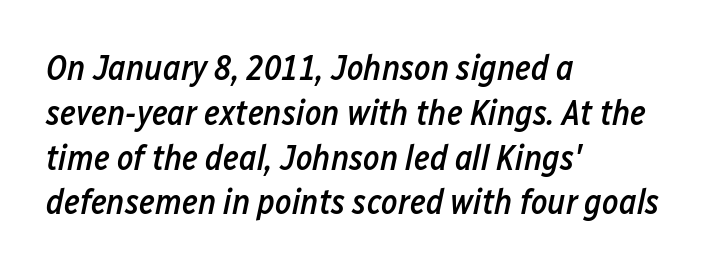
The image shows 35 px semibold, condensed type, italic (leaning right); set left-aligned, normal line spacing (1.28x), normal letter spacing, not underlined; low stroke contrast and a medium x-height.
